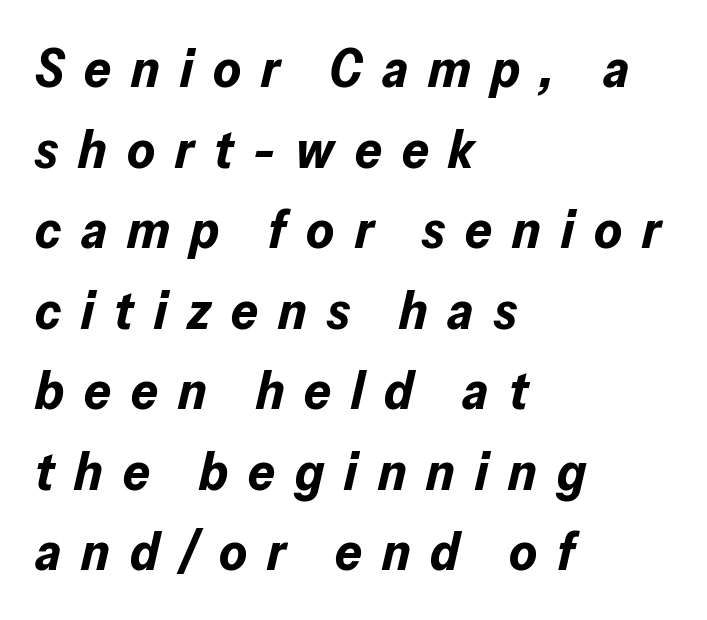
Q: Is the text bold? A: Yes.
Q: Is the text italic (slanted)? A: Yes, it leans right by about 13 degrees.
Q: Is the text underlined? A: No.
Q: How is the paragraph aligned? A: Left-aligned.
Q: Is the spacing between letters normal or unusually wide? A: Unusually wide.
Q: Is the spacing between lines tight, normal or loose? A: Normal.
Q: Width (condensed, normal, or wide)? A: Normal.
Q: Stroke contrast? A: Low.
Q: x-height? A: Medium.
Q: Monospaced? A: No.
